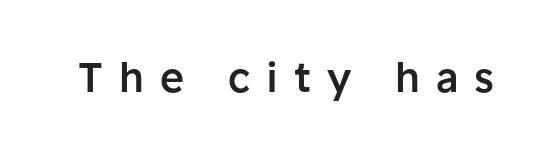
{"serif": "no", "italic": "no", "bold": "semi", "weight": "semibold", "width": "normal", "stroke_contrast": "low", "x_height": "medium", "monospaced": "no", "underline": "no", "letter_spacing": "wide", "letter_spacing_em": 0.39, "glyph_px": 41}
